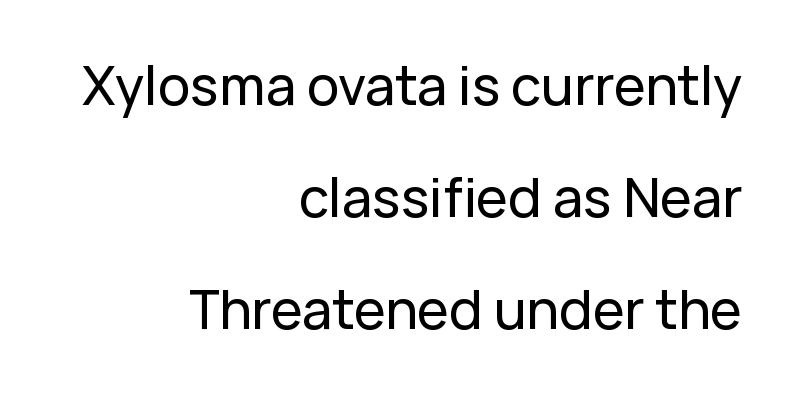
{"serif": "no", "italic": "no", "width": "normal", "stroke_contrast": "low", "x_height": "medium", "monospaced": "no", "underline": "no", "align": "right", "line_spacing": "loose", "line_spacing_ratio": 2.07, "letter_spacing": "normal", "letter_spacing_em": 0.0, "glyph_px": 54}
